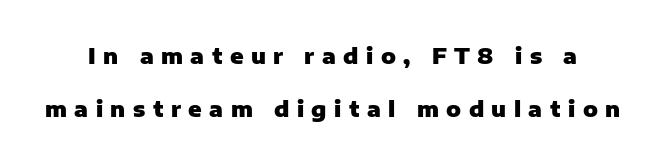
Q: Is the text bold? A: Yes.
Q: Is the text italic (slanted)? A: No, it is upright.
Q: Is the text underlined? A: No.
Q: Is the spacing between letters normal or unusually wide? A: Unusually wide.
Q: Is the spacing between lines tight, normal or loose? A: Loose.
